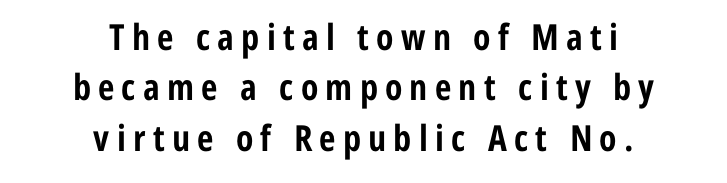
Does extra space separate the letters? Yes, quite a lot of it. Casual observation: everything's sitting right in the middle. These lines carry a lot of weight — the face is fully bold. Honestly, the row spacing looks completely unremarkable.
